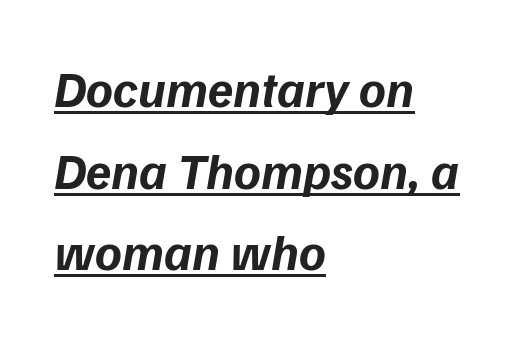
{"serif": "no", "bold": "yes", "weight": "bold", "width": "normal", "stroke_contrast": "low", "x_height": "medium", "monospaced": "no", "underline": "yes", "align": "left", "line_spacing": "normal", "line_spacing_ratio": 1.6, "letter_spacing": "normal", "letter_spacing_em": 0.0, "glyph_px": 51}
